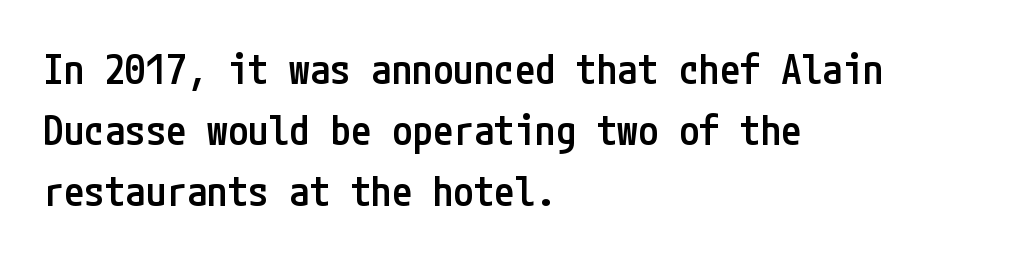
The image shows 41 px semibold, condensed sans-serif type, upright; set left-aligned, normal line spacing (1.49x), normal letter spacing, not underlined; low stroke contrast and a medium x-height.
